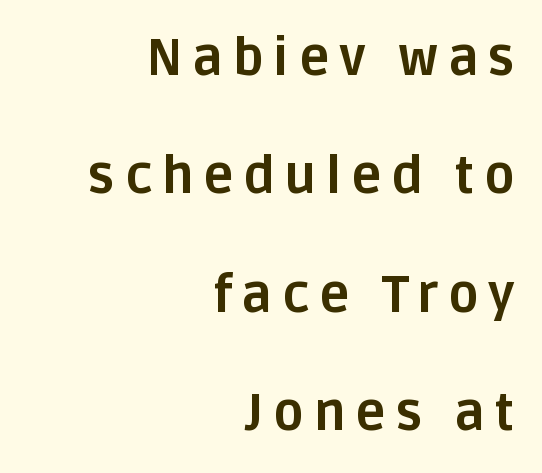
Beneath every word, the page is bare. Do the letters lean? They stand straight. Heavy, bold letterforms. The face used here is proportionally spaced, like ordinary book or web type. The lines are quadded right. In terms of letterform style, serifs are entirely absent.
